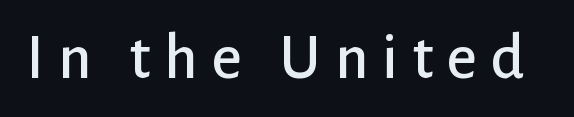
Q: Is the text italic (slanted)? A: No, it is upright.
Q: Is the typeface a serif or a sans-serif typeface? A: Sans-serif.
Q: Is the text underlined? A: No.
Q: Is the spacing between letters normal or unusually wide? A: Unusually wide.
Q: Width (condensed, normal, or wide)? A: Normal.
Q: Stroke contrast? A: Low.
Q: x-height? A: Medium.
Q: Monospaced? A: No.
